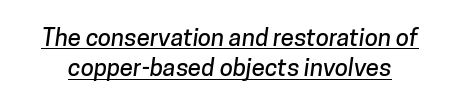
Q: Is the text underlined? A: Yes.
Q: Is the spacing between letters normal or unusually wide? A: Normal.
Q: Is the spacing between lines tight, normal or loose? A: Normal.
